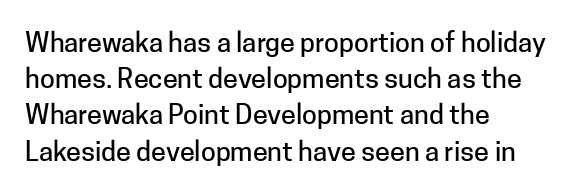
The image shows 27 px text type, upright; set left-aligned, normal line spacing (1.34x), normal letter spacing, not underlined.
